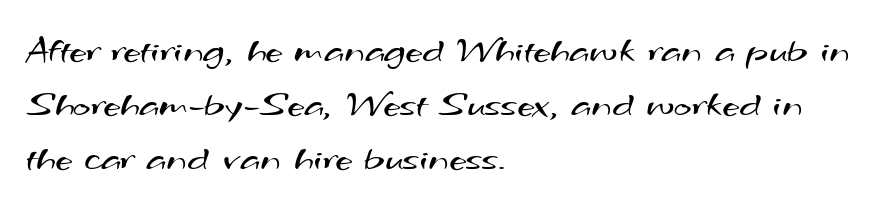
Q: Is the text bold? A: No.
Q: Is the typeface a serif or a sans-serif typeface? A: Sans-serif.
Q: Is the text underlined? A: No.
Q: How is the paragraph aligned? A: Left-aligned.
Q: Is the spacing between letters normal or unusually wide? A: Normal.
Q: Is the spacing between lines tight, normal or loose? A: Normal.
Q: Width (condensed, normal, or wide)? A: Wide.
Q: Stroke contrast? A: Medium.
Q: x-height? A: Small.
Q: Monospaced? A: No.
